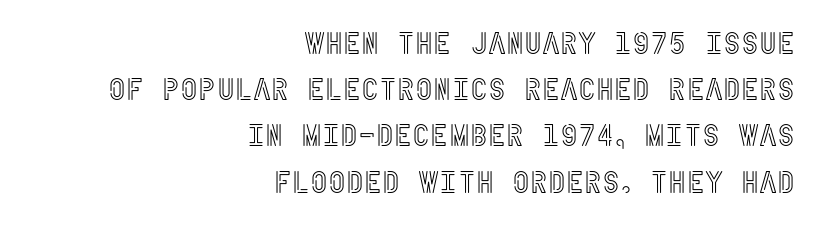
Q: Is the text italic (slanted)? A: No, it is upright.
Q: Is the text underlined? A: No.
Q: How is the paragraph aligned? A: Right-aligned.
Q: Is the spacing between letters normal or unusually wide? A: Normal.
Q: Is the spacing between lines tight, normal or loose? A: Normal.
Q: Width (condensed, normal, or wide)? A: Condensed.
Q: x-height? A: Large.
